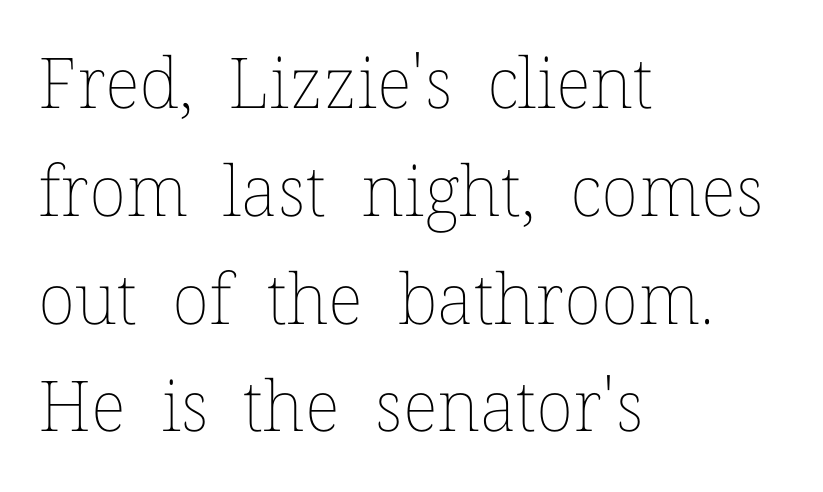
The image shows 70 px thin type, upright; set left-aligned, normal line spacing (1.54x), normal letter spacing, not underlined; low stroke contrast and a medium x-height.
